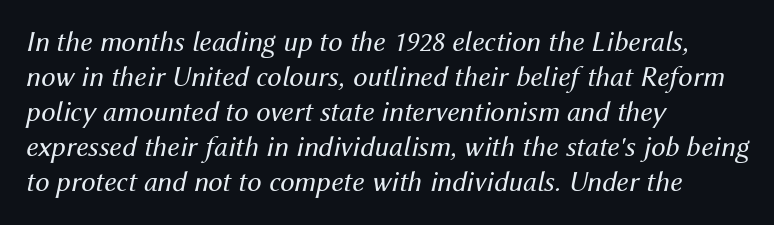
The image shows 29 px regular-weight type, italic (leaning right); set left-aligned, line spacing 1.21x, normal letter spacing, not underlined; medium stroke contrast and a medium x-height.
